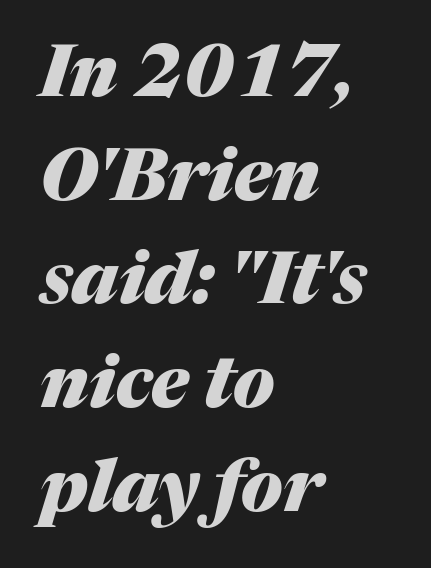
{"italic": "yes", "lean": "right", "slant_degrees": 17, "bold": "yes", "weight": "heavy", "width": "normal", "stroke_contrast": "medium", "x_height": "medium", "monospaced": "no", "underline": "no", "align": "left", "line_spacing": "normal", "line_spacing_ratio": 1.44, "letter_spacing": "normal", "letter_spacing_em": 0.0, "glyph_px": 72}
